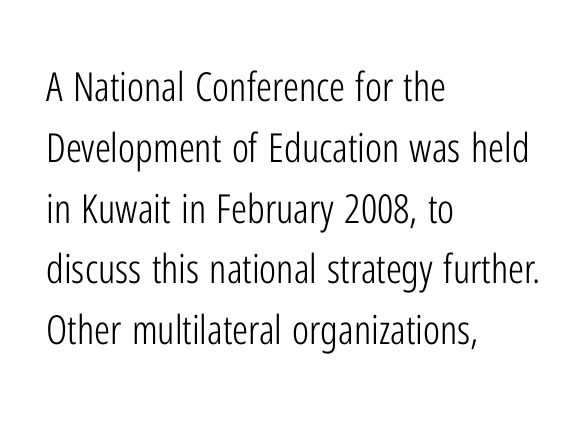
The image shows 40 px light, condensed sans-serif type, upright; set left-aligned, normal line spacing (1.52x), normal letter spacing, not underlined; low stroke contrast and a medium x-height.
